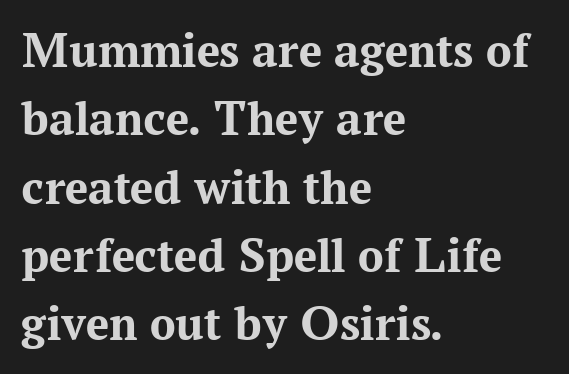
Q: Is the text bold? A: Yes.
Q: Is the text italic (slanted)? A: No, it is upright.
Q: Is the typeface a serif or a sans-serif typeface? A: Serif.
Q: Is the text underlined? A: No.
Q: How is the paragraph aligned? A: Left-aligned.
Q: Is the spacing between letters normal or unusually wide? A: Normal.
Q: Is the spacing between lines tight, normal or loose? A: Normal.
Q: Width (condensed, normal, or wide)? A: Normal.
Q: Stroke contrast? A: Medium.
Q: x-height? A: Medium.
Q: Monospaced? A: No.
